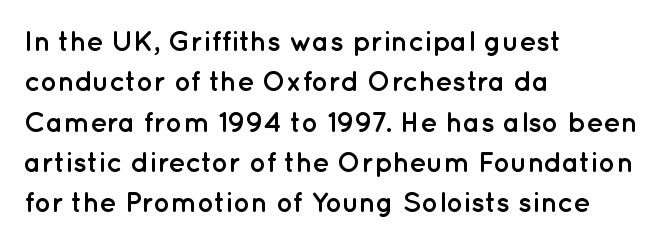
The image shows 28 px semibold sans-serif type, upright; set left-aligned, normal line spacing (1.44x), normal letter spacing, not underlined; low stroke contrast and a medium x-height.
